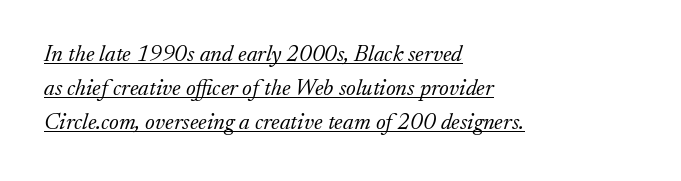
{"italic": "yes", "lean": "right", "slant_degrees": 17, "bold": "no", "underline": "yes", "align": "left", "line_spacing": "normal", "line_spacing_ratio": 1.48, "letter_spacing": "normal", "letter_spacing_em": 0.0, "glyph_px": 23}
